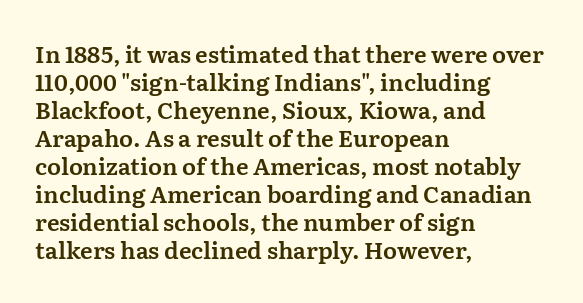
Look at the tracking — it's just the regular setting, nothing added. Caption: multi-line text, flush left, ragged right. Notice how the stems are strictly vertical — no italics here. A clean baseline with only descenders dipping below it.
